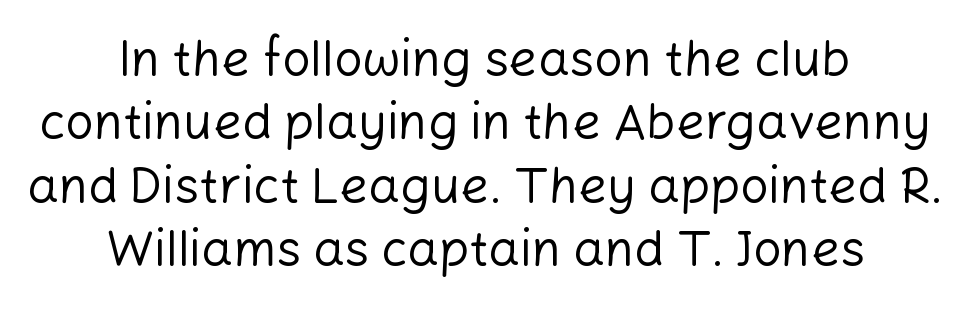
{"serif": "no", "italic": "no", "bold": "no", "weight": "regular", "width": "normal", "stroke_contrast": "low", "x_height": "medium", "monospaced": "no", "underline": "no", "align": "center", "line_spacing": "normal", "line_spacing_ratio": 1.27, "letter_spacing": "normal", "letter_spacing_em": 0.0, "glyph_px": 50}
